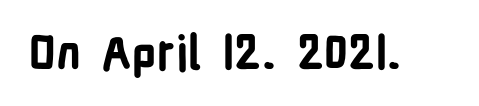
Has an underline been added? It has not. Tracking value appears to be zero — textbook default spacing. How heavy is the stroke? Heavy — this is a bold. The type family on display is of the sans-serif kind. Is this a fixed-width face? No — the glyphs have proportional, varying widths.
